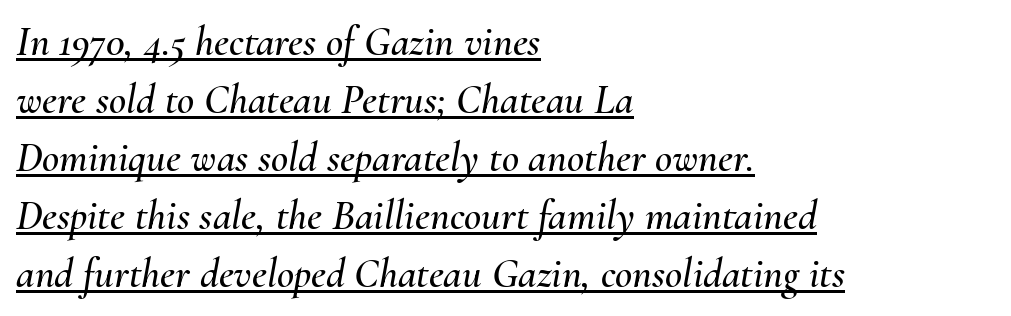
{"italic": "yes", "lean": "right", "slant_degrees": 10, "width": "normal", "stroke_contrast": "medium", "x_height": "small", "monospaced": "no", "underline": "yes", "align": "left", "line_spacing": "normal", "line_spacing_ratio": 1.38, "letter_spacing": "normal", "letter_spacing_em": 0.0, "glyph_px": 42}
